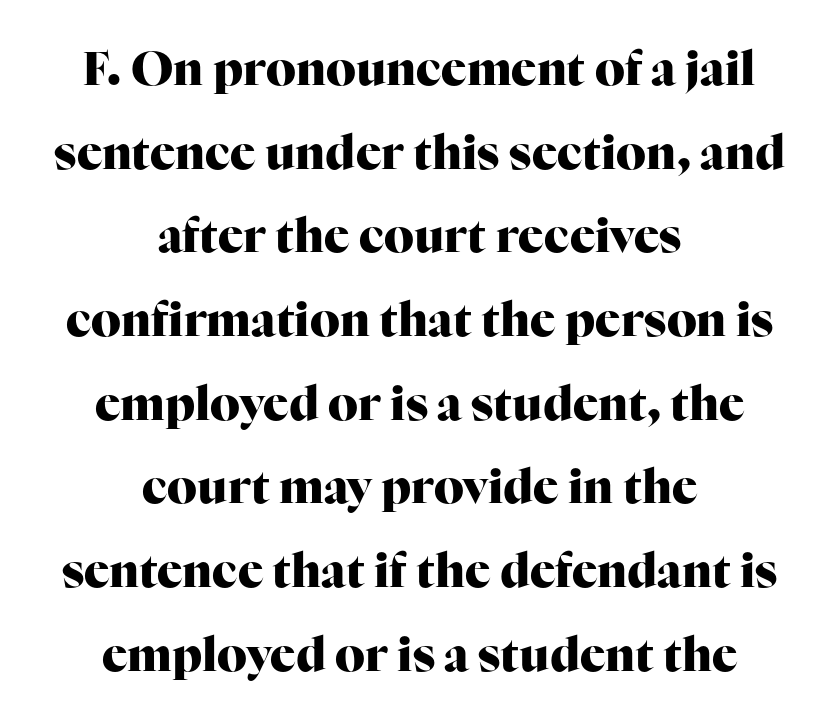
The image shows 47 px heavy serif type, upright; set centered, line spacing 1.78x, normal letter spacing, not underlined; high stroke contrast and a medium x-height.
